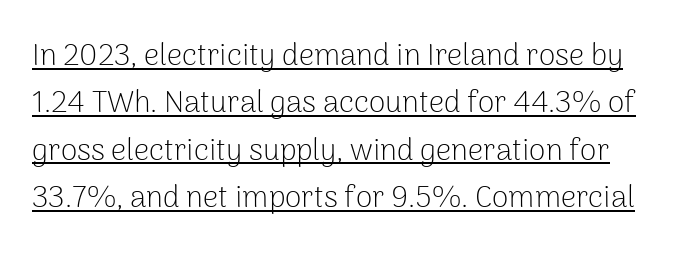
{"serif": "no", "italic": "no", "bold": "no", "weight": "light", "width": "normal", "stroke_contrast": "low", "x_height": "medium", "monospaced": "no", "underline": "yes", "line_spacing": "normal", "line_spacing_ratio": 1.58, "letter_spacing": "normal", "letter_spacing_em": 0.0, "glyph_px": 30}
